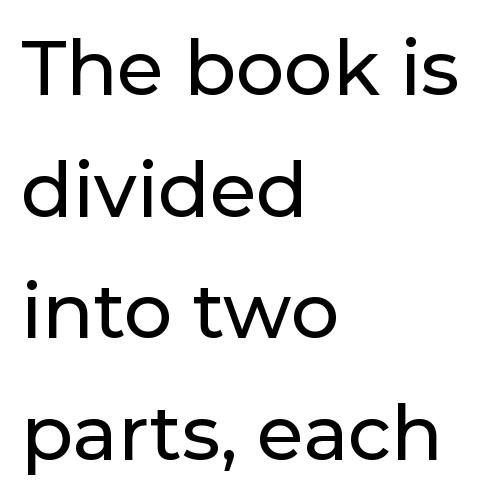
The image shows 76 px sans-serif type, upright; set left-aligned, normal line spacing (1.6x), normal letter spacing, not underlined; low stroke contrast and a medium x-height.
